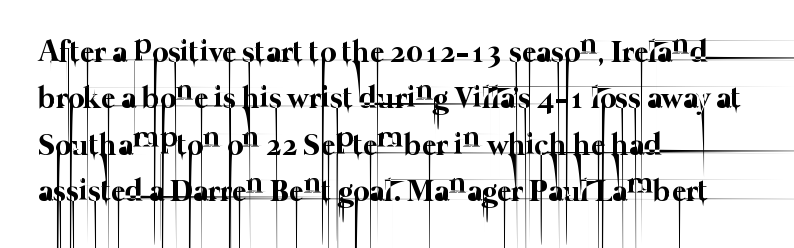
The image shows 31 px thin type; set left-aligned, normal line spacing (1.5x), normal letter spacing, not underlined; low stroke contrast and a medium x-height.
